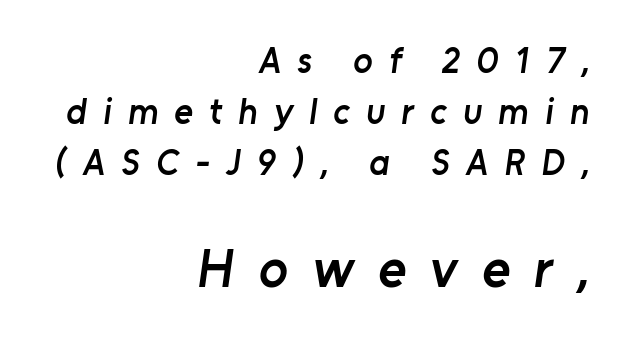
Visually the block forms a straight wall on the right and a jagged coastline on the left. The strip under each line holds only bare page. The letters are spread apart with noticeably loose tracking. Looks like regular typesetting: each glyph gets only the width it needs. This layout puts the modest block above and the oversized block below. Does the weight exceed regular? Yes, but only to semibold.
